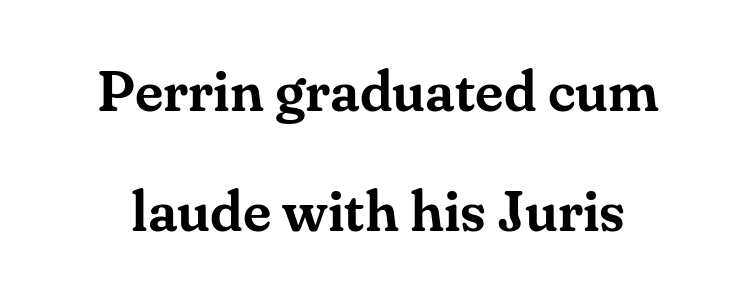
The image shows 57 px serif type, upright; set loose line spacing (2.1x), normal letter spacing, not underlined; medium stroke contrast and a small x-height.
